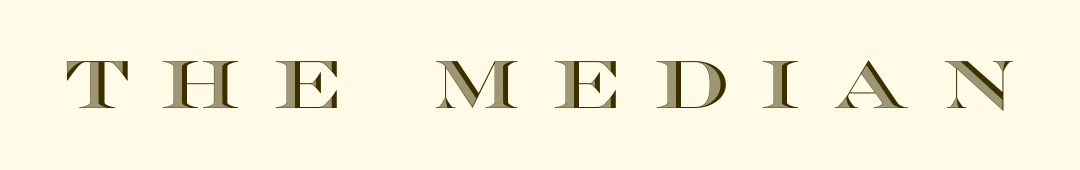
{"italic": "no", "width": "wide", "x_height": "large", "monospaced": "no", "underline": "no", "letter_spacing": "wide", "letter_spacing_em": 0.47, "glyph_px": 67}
